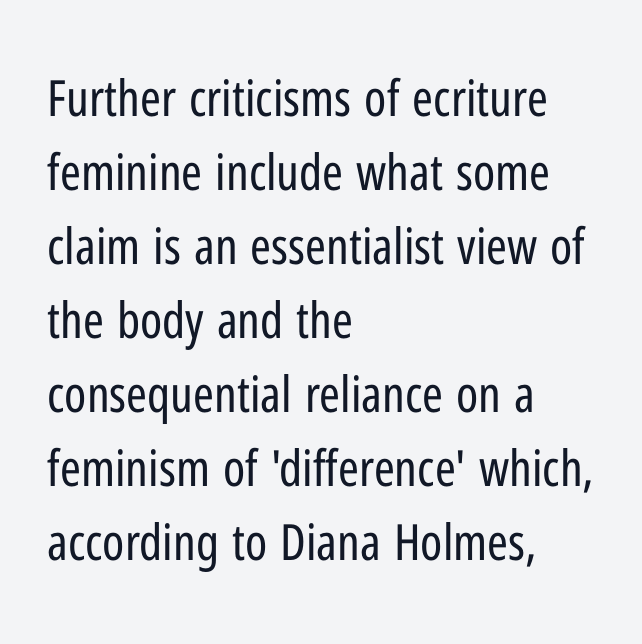
The image shows 50 px regular-weight, condensed sans-serif type, upright; set left-aligned, normal line spacing (1.48x), normal letter spacing, not underlined; low stroke contrast and a medium x-height.
